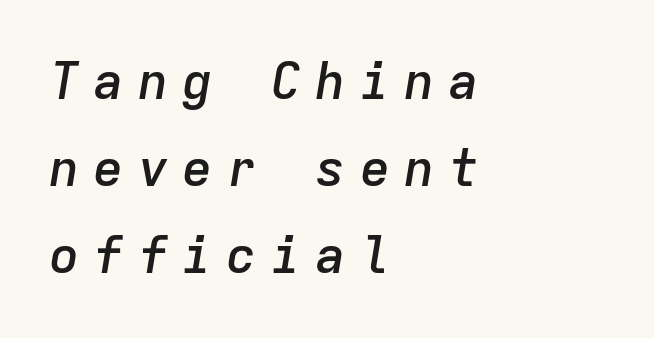
Check the space under the baseline: it is left empty. Is the letter spacing exaggerated? Yes — the characters are pushed far apart. A somewhat darkened texture: the type is semibold rather than bold. The typography opts for an oblique posture over an upright one. Do the characters align in a grid? Yes, the font is monospaced.
